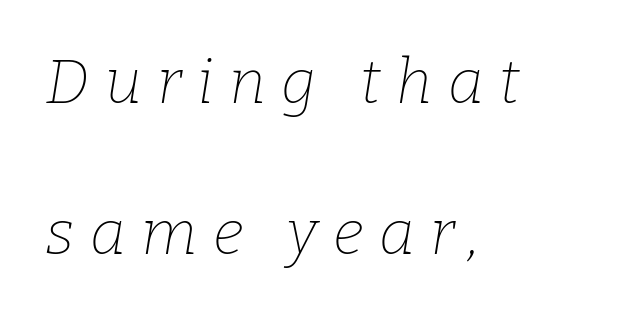
Every character sits at an angle, as italics do. The rendering uses a large line-height, opening up the rows. Look at the tracking — it's clearly loosened, letters drifting apart. Unbolded letterforms with no extra heft.
